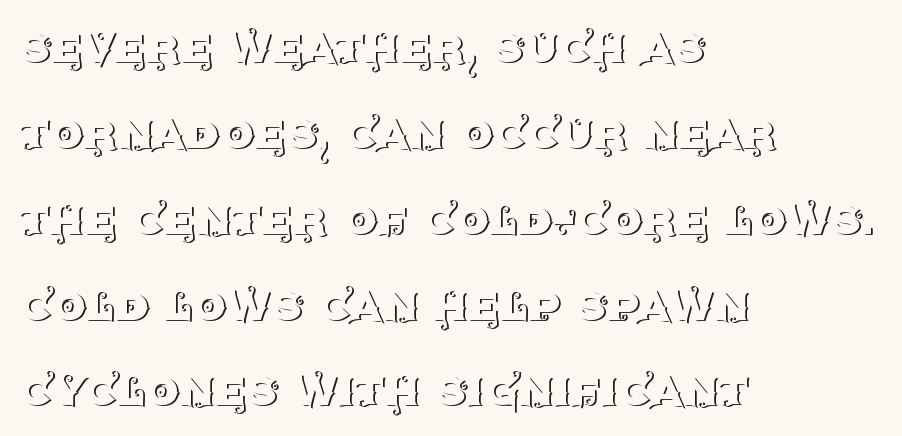
The image shows 54 px thin serif type, upright; set left-aligned, normal line spacing (1.59x), normal letter spacing, not underlined; medium stroke contrast and a large x-height.
